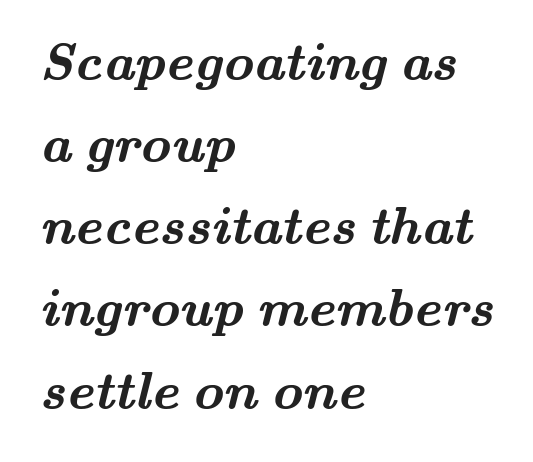
Q: Is the text bold? A: Yes.
Q: Is the typeface a serif or a sans-serif typeface? A: Serif.
Q: Is the text underlined? A: No.
Q: How is the paragraph aligned? A: Left-aligned.
Q: Is the spacing between letters normal or unusually wide? A: Normal.
Q: Is the spacing between lines tight, normal or loose? A: Normal.
Q: Width (condensed, normal, or wide)? A: Wide.
Q: Stroke contrast? A: Medium.
Q: x-height? A: Small.
Q: Monospaced? A: No.
